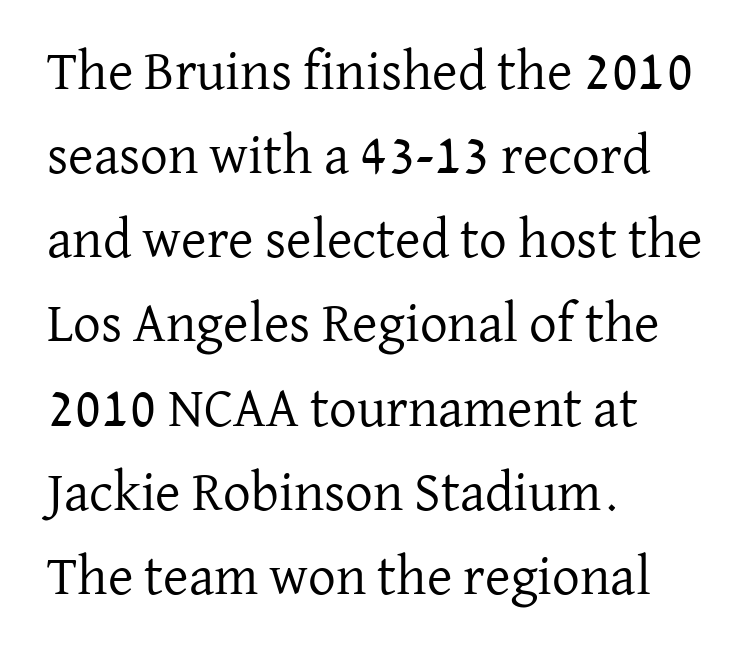
Each new line begins a customary step beneath the previous one. The ragged edge is on the right, which tells us the setting is flush left. Look at the tracking — it's just the regular setting, nothing added. Here the designer chose a conventional face with non-uniform glyph widths. Little horizontal feet cap the strokes, marking this as serif type. The characters are drawn with everyday or finer stroke widths.
